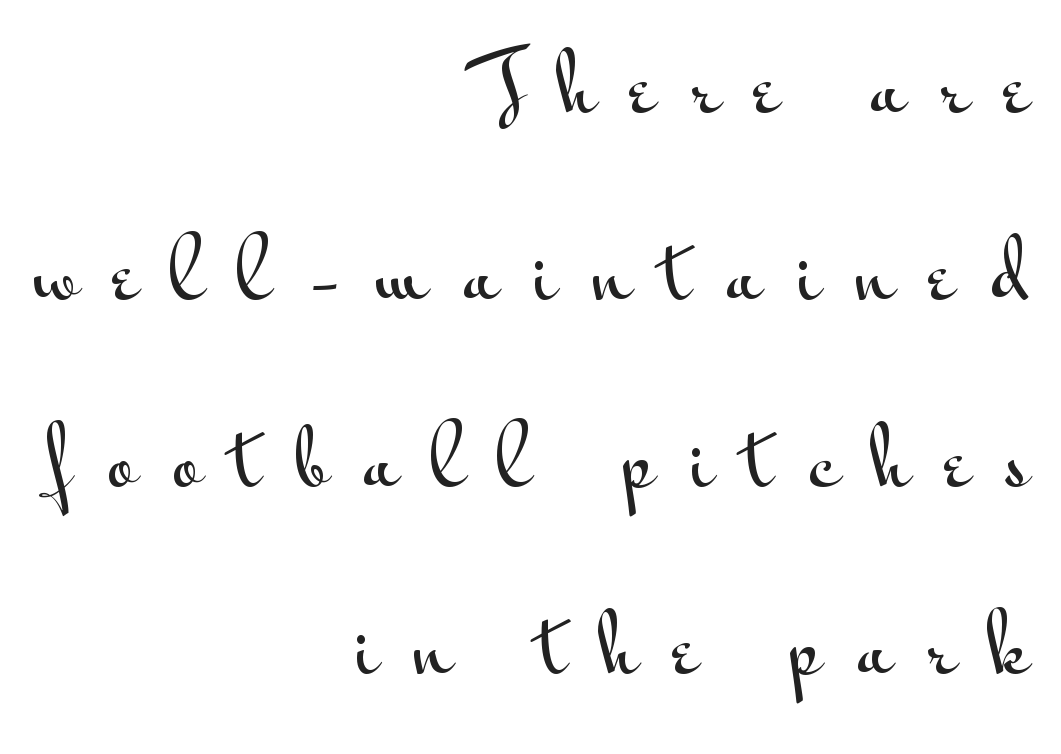
{"serif": "no", "width": "wide", "stroke_contrast": "medium", "x_height": "small", "monospaced": "no", "underline": "no", "align": "right", "line_spacing": "loose", "line_spacing_ratio": 2.43, "letter_spacing": "wide", "letter_spacing_em": 0.46, "glyph_px": 77}
